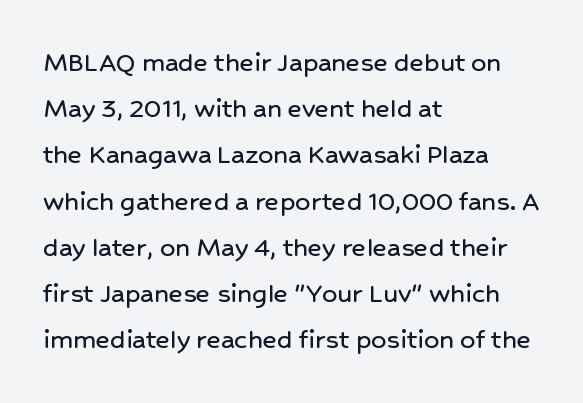
The image shows 30 px sans-serif type, upright; set left-aligned, normal line spacing (1.54x), normal letter spacing, not underlined; low stroke contrast and a medium x-height.
